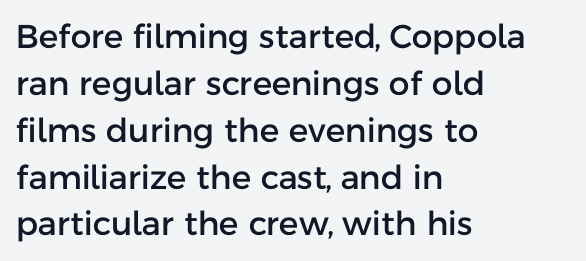
Q: Is the text italic (slanted)? A: No, it is upright.
Q: Is the typeface a serif or a sans-serif typeface? A: Sans-serif.
Q: Is the text underlined? A: No.
Q: How is the paragraph aligned? A: Left-aligned.
Q: Is the spacing between letters normal or unusually wide? A: Normal.
Q: Is the spacing between lines tight, normal or loose? A: Normal.
Q: Width (condensed, normal, or wide)? A: Normal.
Q: Stroke contrast? A: Low.
Q: x-height? A: Medium.
Q: Monospaced? A: No.
